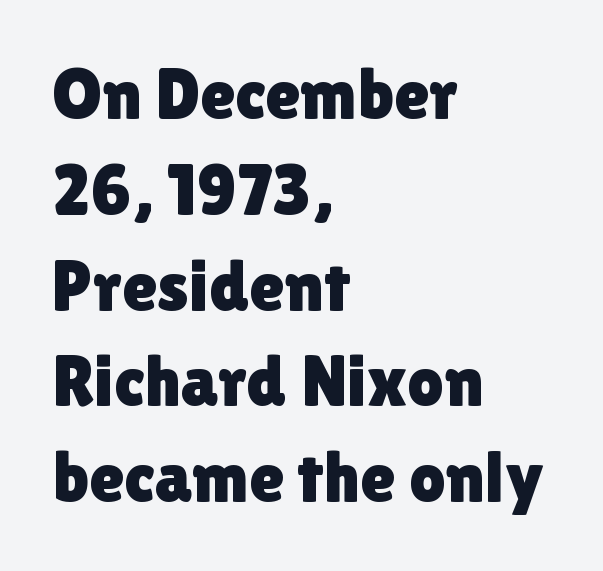
The image shows 72 px sans-serif type, upright; set left-aligned, normal line spacing (1.33x), normal letter spacing, not underlined; low stroke contrast and a medium x-height.
